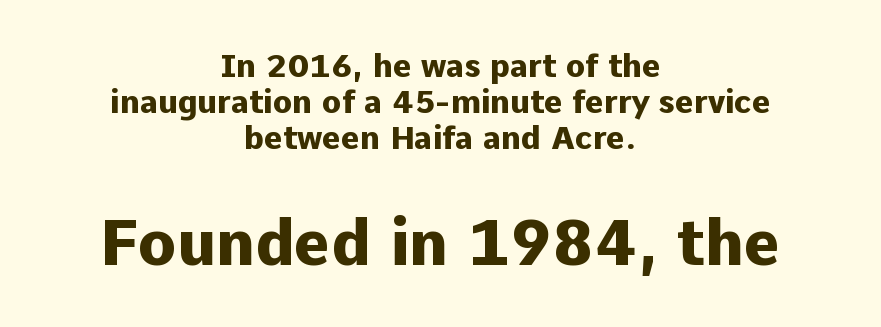
The image shows 63 px heavy sans-serif type, upright; set centered, tight line spacing (1.12x), normal letter spacing, not underlined; the second (bottom) block is 1.97x larger; low stroke contrast and a medium x-height.
